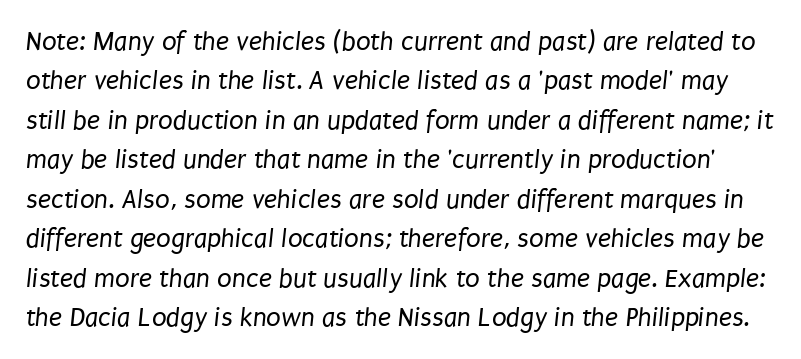
{"bold": "no", "underline": "no", "line_spacing": "normal", "line_spacing_ratio": 1.46, "letter_spacing": "normal", "letter_spacing_em": 0.0, "glyph_px": 27}
